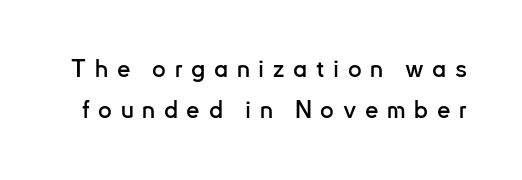
Q: Is the text italic (slanted)? A: No, it is upright.
Q: Is the text underlined? A: No.
Q: Is the spacing between letters normal or unusually wide? A: Unusually wide.
